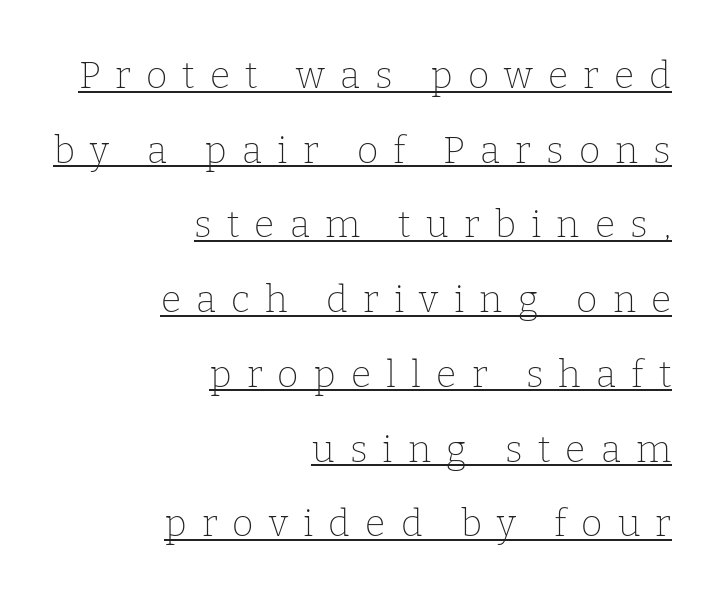
The image shows 37 px thin serif type, upright; set right-aligned, loose line spacing (2.02x), unusually wide letter spacing (+0.41 em), underlined; low stroke contrast and a medium x-height.
